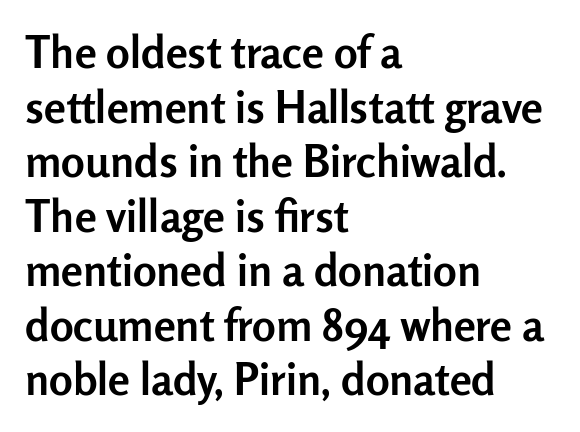
Q: Is the text bold? A: Yes.
Q: Is the text italic (slanted)? A: No, it is upright.
Q: Is the typeface a serif or a sans-serif typeface? A: Sans-serif.
Q: Is the text underlined? A: No.
Q: How is the paragraph aligned? A: Left-aligned.
Q: Is the spacing between letters normal or unusually wide? A: Normal.
Q: Width (condensed, normal, or wide)? A: Normal.
Q: Stroke contrast? A: Low.
Q: x-height? A: Medium.
Q: Monospaced? A: No.
